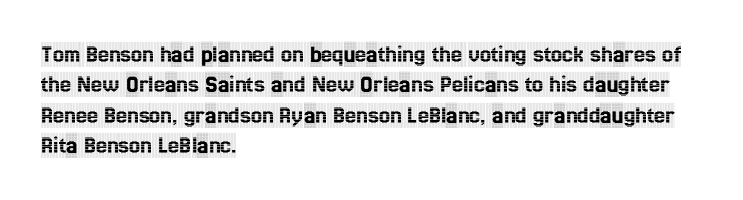
The typography opts for an upright posture over an oblique one. The letterforms sit shoulder to shoulder at normal distance. Compared with a centered layout, this one pins lines to the left instead. Descenders are the only things crossing below the line.
